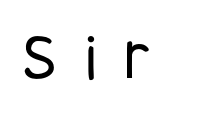
These lines stack with their left ends in a neat column. Nope, no serifs anywhere on these letters. Check the space under the baseline: it is left empty. Notice how the stems are strictly vertical — no italics here.
